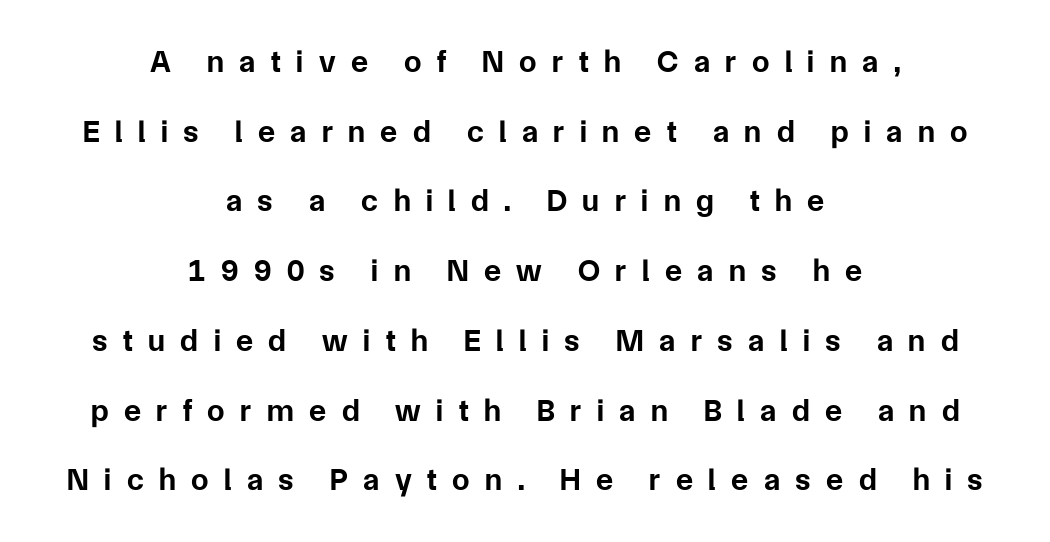
The image shows 31 px bold sans-serif type, upright; set centered, loose line spacing (2.25x), unusually wide letter spacing (+0.5 em), not underlined; low stroke contrast and a medium x-height.
